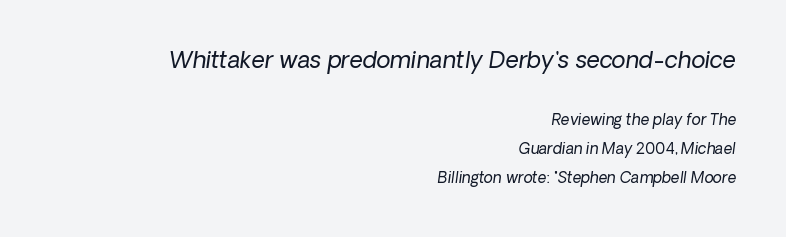
Q: Is the text bold? A: No.
Q: Is the text underlined? A: No.
Q: How is the paragraph aligned? A: Right-aligned.
Q: Is the spacing between letters normal or unusually wide? A: Normal.
Q: Is the spacing between lines tight, normal or loose? A: Loose.
Q: Which block of text is set in a larger size, the first (top) or the second (bottom)? A: The first (top) one.
